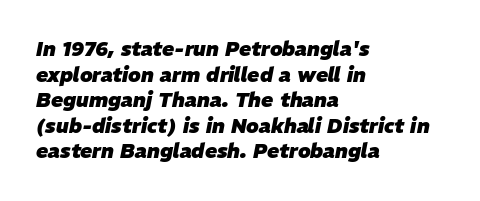
Q: Is the text bold? A: Yes.
Q: Is the text italic (slanted)? A: Yes, it leans right by about 11 degrees.
Q: Is the text underlined? A: No.
Q: How is the paragraph aligned? A: Left-aligned.
Q: Is the spacing between letters normal or unusually wide? A: Normal.
Q: Is the spacing between lines tight, normal or loose? A: Normal.
